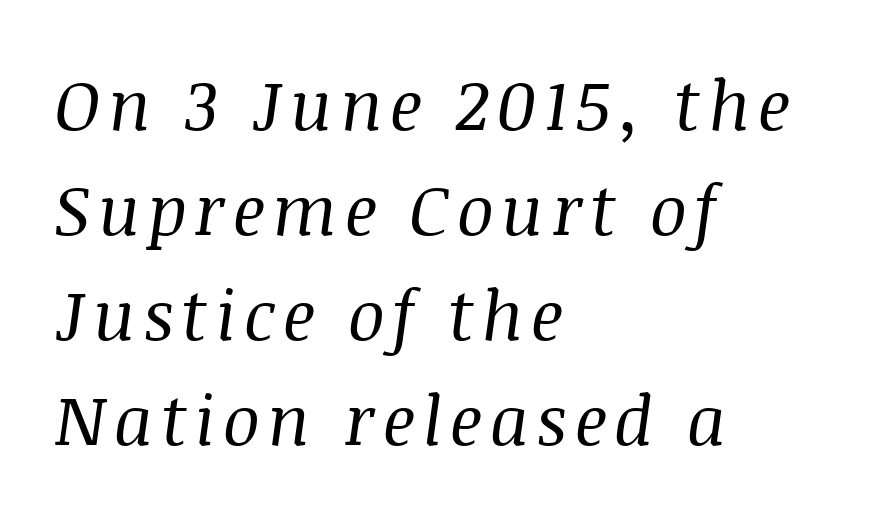
{"serif": "yes", "italic": "yes", "lean": "right", "slant_degrees": 8, "bold": "no", "weight": "regular", "width": "normal", "stroke_contrast": "medium", "x_height": "large", "monospaced": "no", "underline": "no", "align": "left", "line_spacing": "normal", "line_spacing_ratio": 1.52, "glyph_px": 69}
